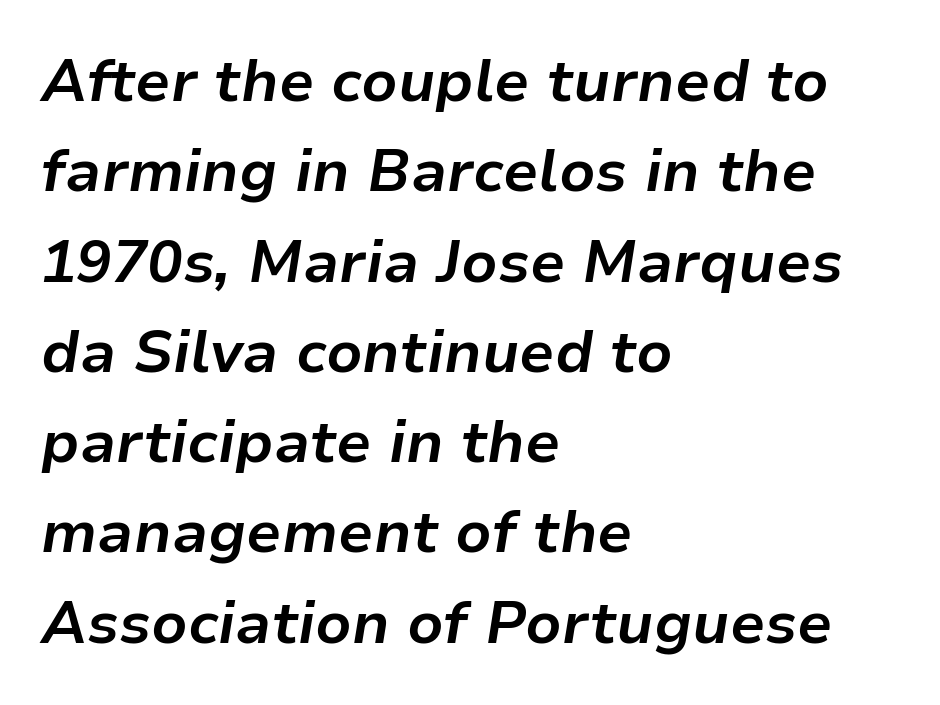
{"italic": "yes", "lean": "right", "slant_degrees": 9, "bold": "yes", "weight": "bold", "width": "normal", "stroke_contrast": "low", "x_height": "medium", "monospaced": "no", "underline": "no", "align": "left", "line_spacing": "normal", "line_spacing_ratio": 1.53, "letter_spacing": "normal", "letter_spacing_em": 0.0, "glyph_px": 59}
